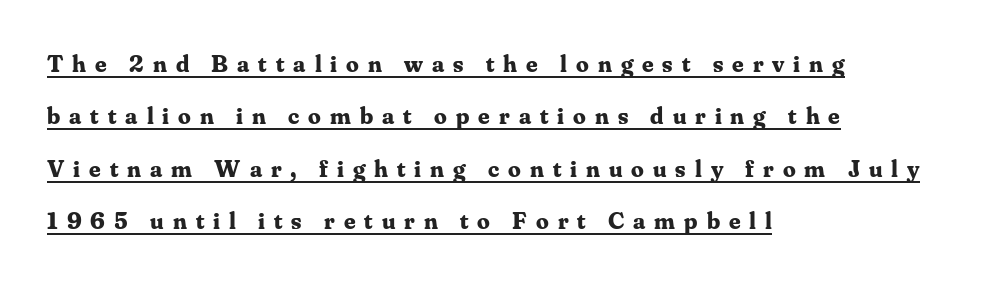
Q: Is the text bold? A: Yes.
Q: Is the text italic (slanted)? A: No, it is upright.
Q: Is the text underlined? A: Yes.
Q: How is the paragraph aligned? A: Left-aligned.
Q: Is the spacing between letters normal or unusually wide? A: Unusually wide.
Q: Is the spacing between lines tight, normal or loose? A: Loose.
